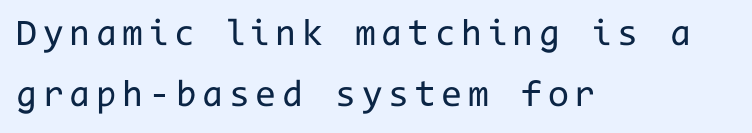
The image shows 38 px regular-weight sans-serif type, upright, monospaced; set left-aligned, normal line spacing (1.61x), not underlined; low stroke contrast and a medium x-height.
